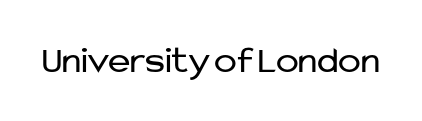
Q: Is the text bold? A: No.
Q: Is the text italic (slanted)? A: No, it is upright.
Q: Is the typeface a serif or a sans-serif typeface? A: Sans-serif.
Q: Is the text underlined? A: No.
Q: Is the spacing between letters normal or unusually wide? A: Normal.
Q: Width (condensed, normal, or wide)? A: Normal.
Q: Stroke contrast? A: Low.
Q: x-height? A: Medium.
Q: Monospaced? A: No.
